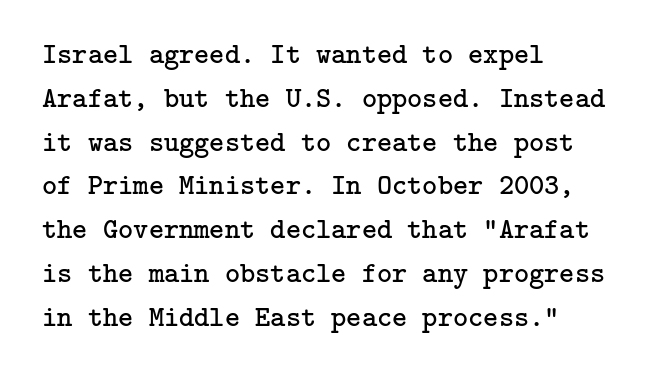
{"serif": "yes", "italic": "no", "bold": "no", "weight": "regular", "width": "normal", "stroke_contrast": "low", "x_height": "medium", "underline": "no", "align": "left", "line_spacing": "normal", "line_spacing_ratio": 1.51, "letter_spacing": "normal", "letter_spacing_em": 0.0, "glyph_px": 29}
